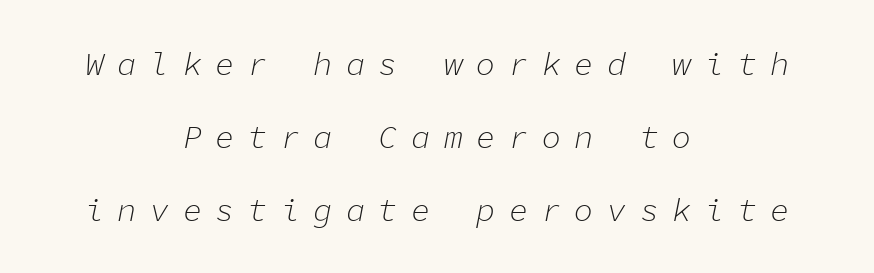
Q: Is the text bold? A: No.
Q: Is the text italic (slanted)? A: Yes, it leans right by about 11 degrees.
Q: Is the text underlined? A: No.
Q: How is the paragraph aligned? A: Centered.
Q: Is the spacing between letters normal or unusually wide? A: Unusually wide.
Q: Is the spacing between lines tight, normal or loose? A: Loose.
Q: Width (condensed, normal, or wide)? A: Normal.
Q: Stroke contrast? A: Low.
Q: x-height? A: Medium.
Q: Monospaced? A: Yes.
